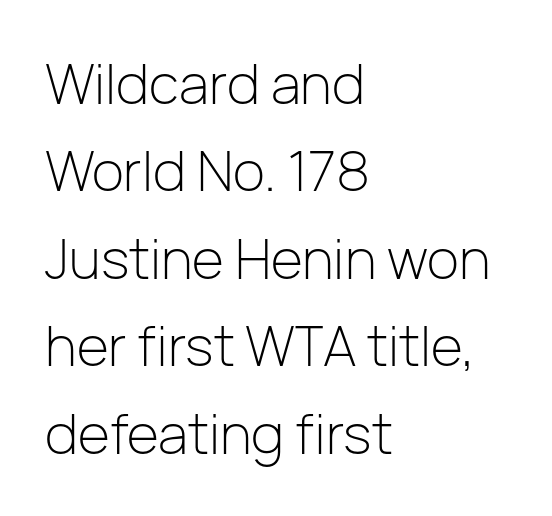
The rendering uses natural spacing where letterforms have individual widths. Look at the tracking — it's just the regular setting, nothing added. Style check: upright. Successive baselines arrive at the customary interval. Does the type have serifs? No, each stem ends abruptly.
